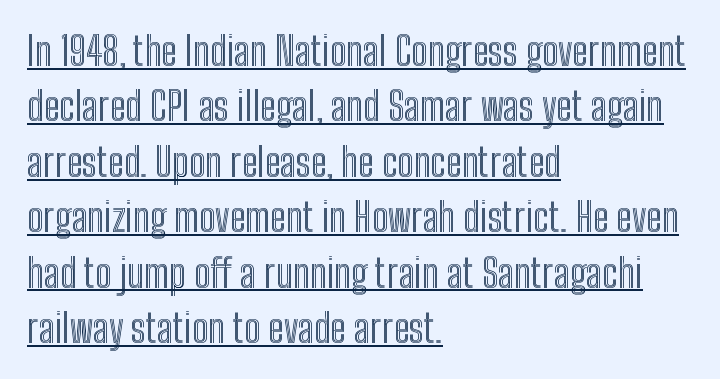
The image shows 39 px condensed type, upright; set left-aligned, normal line spacing (1.42x), normal letter spacing, underlined; a medium x-height.
